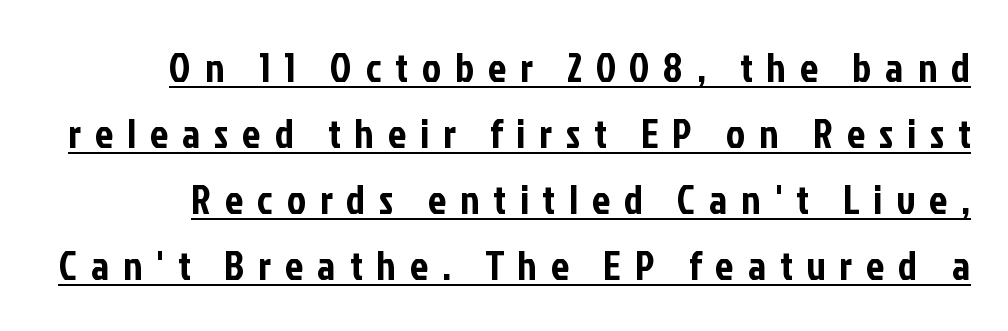
{"serif": "no", "italic": "no", "width": "condensed", "stroke_contrast": "low", "x_height": "medium", "monospaced": "no", "underline": "yes", "line_spacing": "normal", "line_spacing_ratio": 1.65, "letter_spacing": "wide", "letter_spacing_em": 0.35, "glyph_px": 40}
